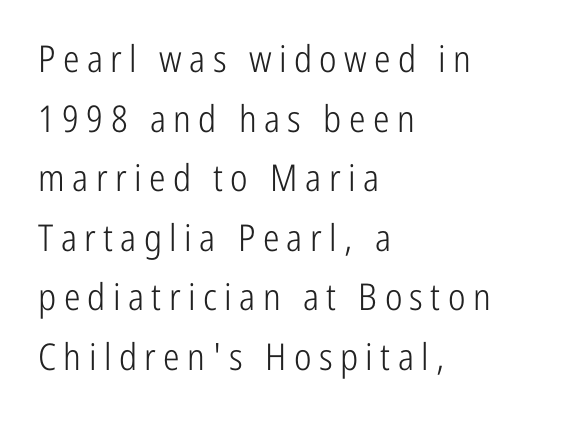
{"serif": "no", "italic": "no", "bold": "no", "weight": "light", "width": "condensed", "stroke_contrast": "low", "x_height": "medium", "monospaced": "no", "underline": "no", "align": "left", "line_spacing": "normal", "line_spacing_ratio": 1.61, "letter_spacing": "wide", "letter_spacing_em": 0.2, "glyph_px": 37}
